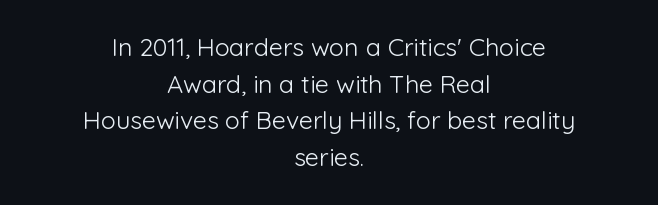
The image shows 25 px text type, upright; set centered, normal line spacing (1.47x), normal letter spacing, not underlined.
